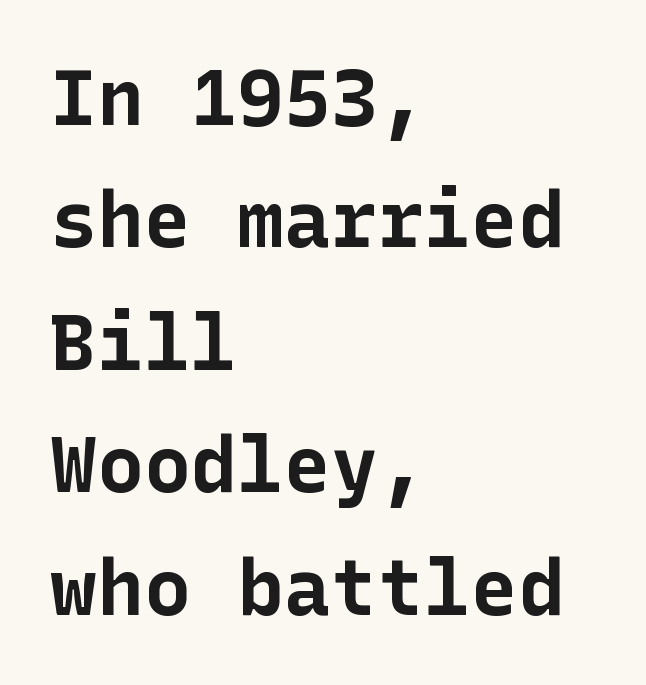
The image shows 78 px bold sans-serif type, upright; set left-aligned, normal line spacing (1.57x), normal letter spacing, not underlined; low stroke contrast and a medium x-height.
